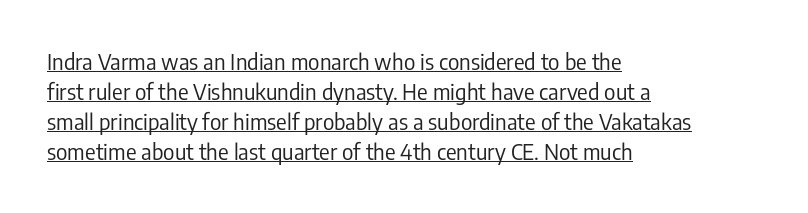
Q: Is the text bold? A: No.
Q: Is the text italic (slanted)? A: No, it is upright.
Q: Is the text underlined? A: Yes.
Q: How is the paragraph aligned? A: Left-aligned.
Q: Is the spacing between letters normal or unusually wide? A: Normal.
Q: Is the spacing between lines tight, normal or loose? A: Normal.
